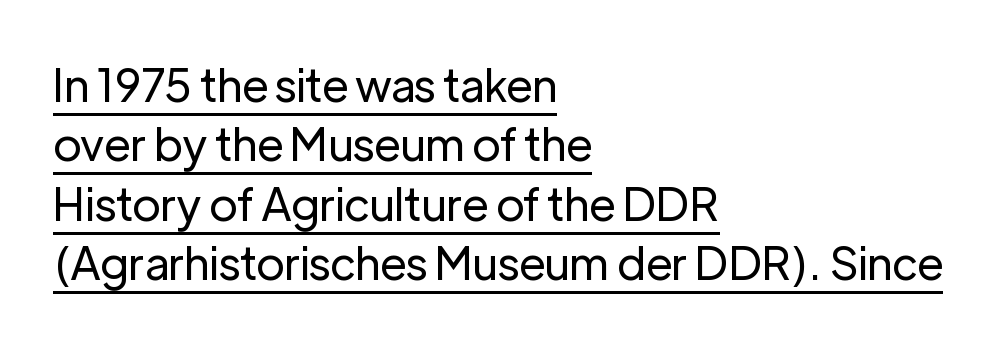
{"serif": "no", "italic": "no", "bold": "no", "weight": "regular", "width": "normal", "stroke_contrast": "low", "x_height": "medium", "monospaced": "no", "underline": "yes", "align": "left", "line_spacing": "normal", "line_spacing_ratio": 1.32, "letter_spacing": "normal", "letter_spacing_em": 0.0, "glyph_px": 45}
